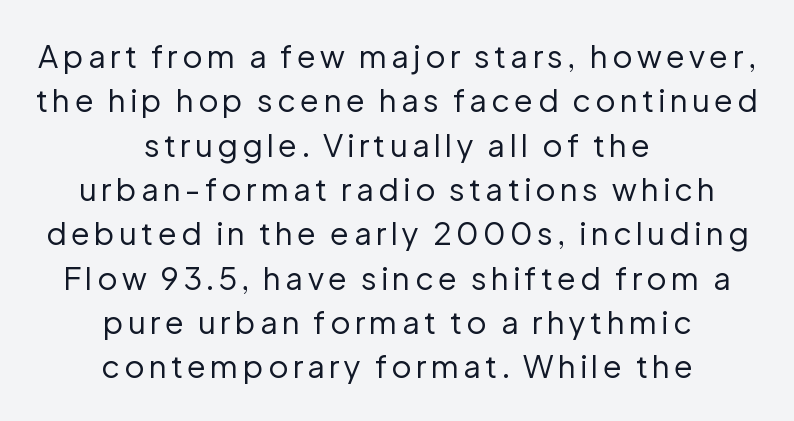
{"serif": "no", "italic": "no", "bold": "no", "weight": "regular", "width": "normal", "stroke_contrast": "low", "x_height": "medium", "monospaced": "no", "underline": "no", "align": "center", "line_spacing": "normal", "line_spacing_ratio": 1.43, "glyph_px": 31}
